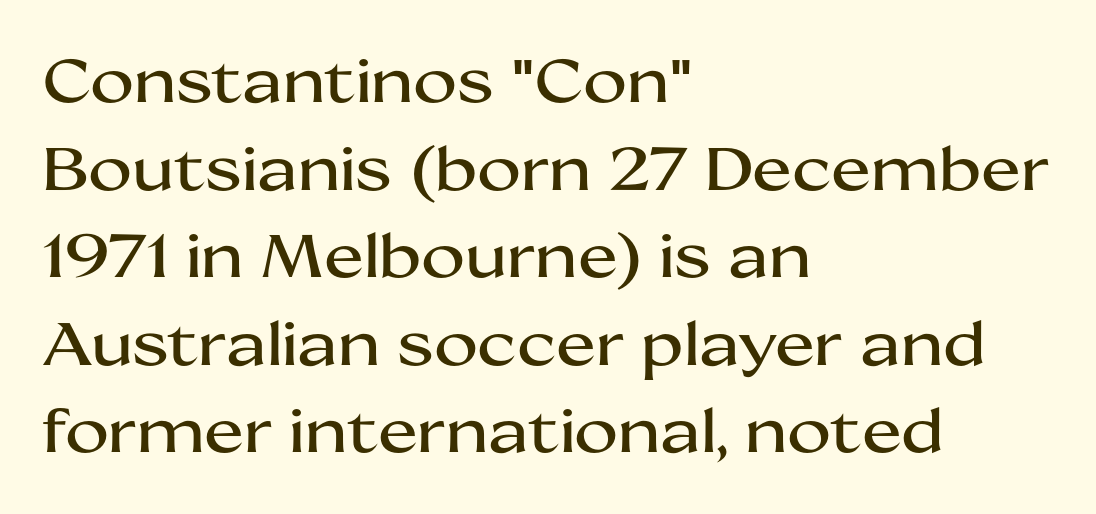
{"italic": "no", "width": "wide", "stroke_contrast": "medium", "x_height": "medium", "monospaced": "no", "underline": "no", "align": "left", "line_spacing": "normal", "line_spacing_ratio": 1.46, "letter_spacing": "normal", "letter_spacing_em": 0.0, "glyph_px": 60}
